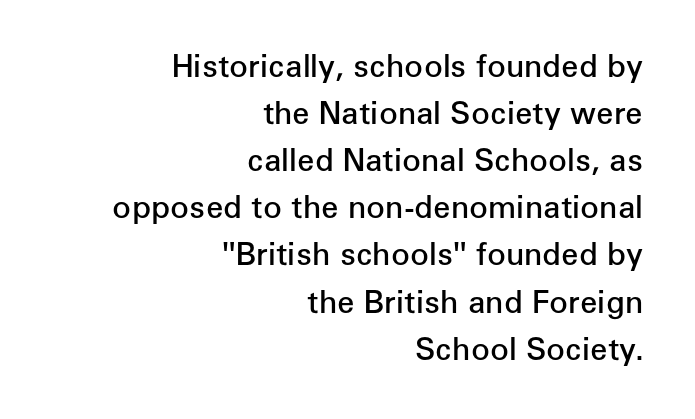
{"serif": "no", "italic": "no", "bold": "semi", "weight": "semibold", "width": "normal", "stroke_contrast": "low", "x_height": "medium", "monospaced": "no", "underline": "no", "align": "right", "line_spacing": "normal", "line_spacing_ratio": 1.52, "letter_spacing": "normal", "letter_spacing_em": 0.0, "glyph_px": 31}
